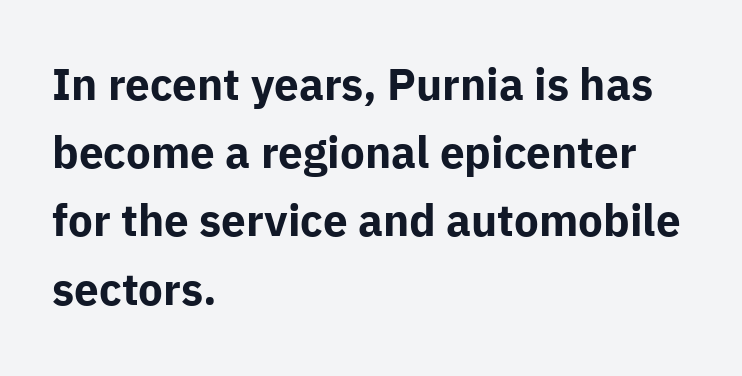
{"serif": "no", "italic": "no", "bold": "yes", "weight": "bold", "width": "normal", "stroke_contrast": "low", "x_height": "medium", "monospaced": "no", "underline": "no", "align": "left", "line_spacing": "normal", "line_spacing_ratio": 1.55, "letter_spacing": "normal", "letter_spacing_em": 0.0, "glyph_px": 44}
